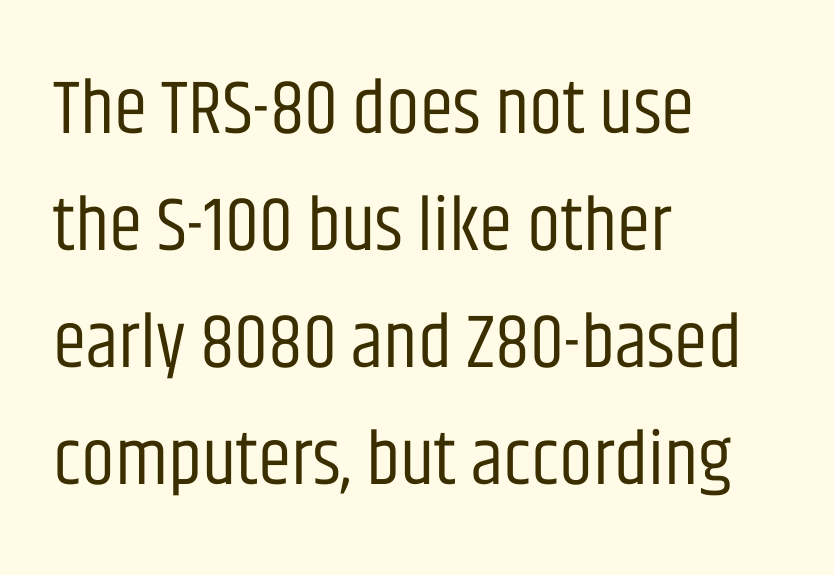
Q: Is the text bold? A: No.
Q: Is the text italic (slanted)? A: No, it is upright.
Q: Is the typeface a serif or a sans-serif typeface? A: Sans-serif.
Q: Is the text underlined? A: No.
Q: How is the paragraph aligned? A: Left-aligned.
Q: Is the spacing between letters normal or unusually wide? A: Normal.
Q: Is the spacing between lines tight, normal or loose? A: Normal.
Q: Width (condensed, normal, or wide)? A: Condensed.
Q: Stroke contrast? A: Low.
Q: x-height? A: Large.
Q: Monospaced? A: No.
